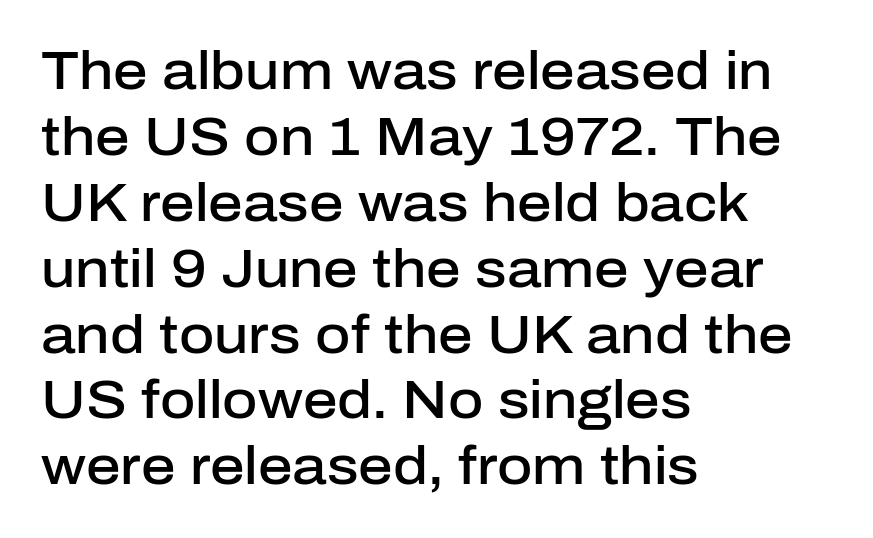
{"serif": "no", "italic": "no", "bold": "semi", "weight": "semibold", "width": "normal", "stroke_contrast": "low", "x_height": "medium", "monospaced": "no", "underline": "no", "align": "left", "line_spacing_ratio": 1.22, "letter_spacing": "normal", "letter_spacing_em": 0.0, "glyph_px": 54}
